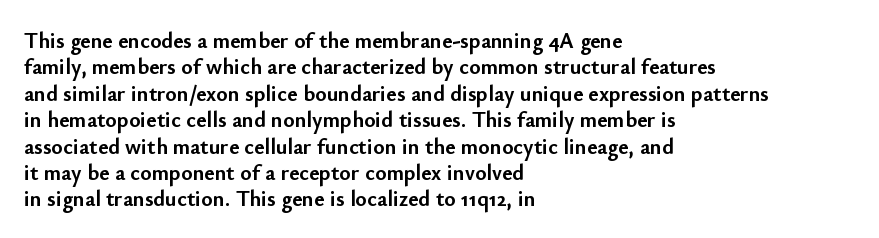
The image shows 22 px bold type, upright; set left-aligned, line spacing 1.2x, normal letter spacing, not underlined.
